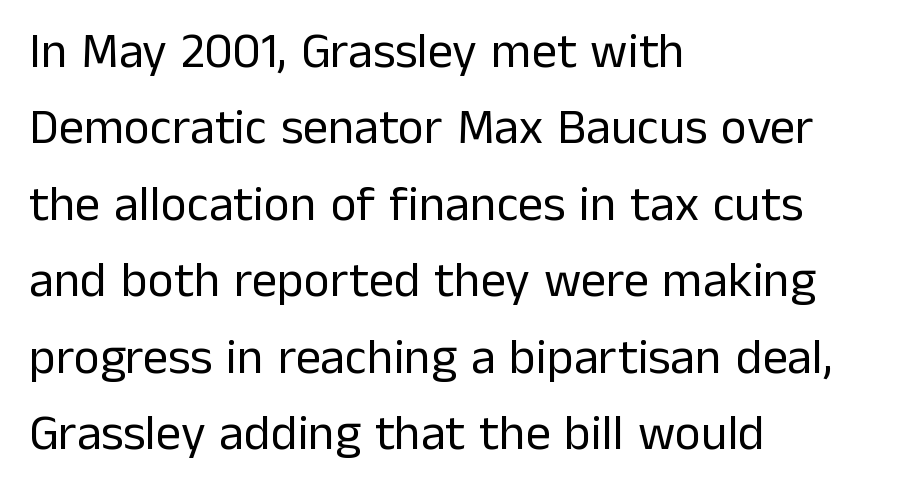
{"serif": "no", "italic": "no", "bold": "no", "weight": "regular", "width": "normal", "stroke_contrast": "low", "x_height": "medium", "monospaced": "no", "underline": "no", "align": "left", "line_spacing": "normal", "line_spacing_ratio": 1.53, "letter_spacing": "normal", "letter_spacing_em": 0.0, "glyph_px": 50}
